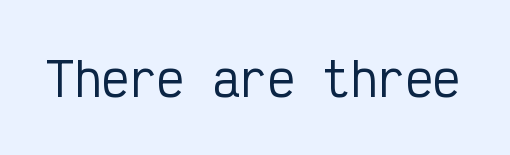
Q: Is the text italic (slanted)? A: No, it is upright.
Q: Is the typeface a serif or a sans-serif typeface? A: Sans-serif.
Q: Is the text underlined? A: No.
Q: Is the spacing between letters normal or unusually wide? A: Normal.
Q: Width (condensed, normal, or wide)? A: Condensed.
Q: Stroke contrast? A: Low.
Q: x-height? A: Medium.
Q: Monospaced? A: Yes.
